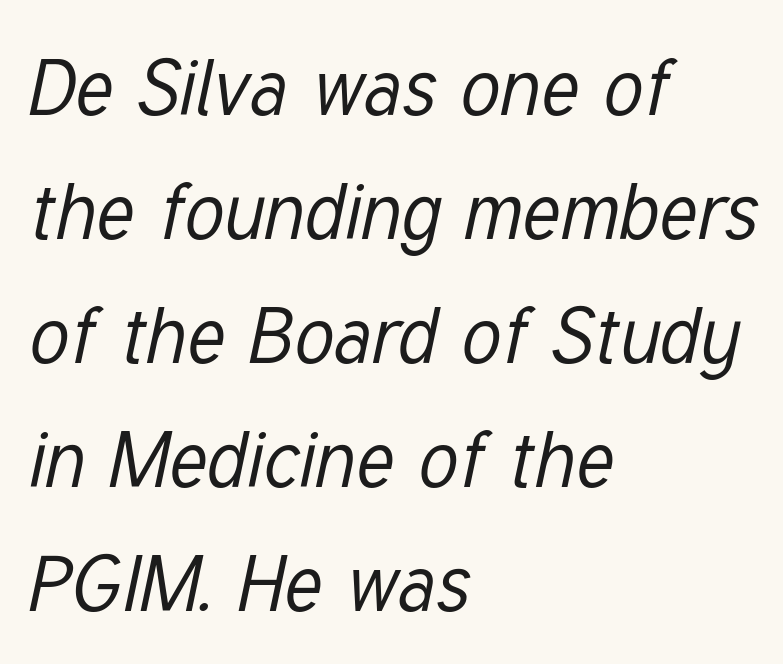
The zone under the glyphs is completely vacant. Varying glyph widths throughout — classic text-font behaviour. Weight: in the light-to-regular range. One-word summary of the alignment: left. The line-height multiplier appears to be the usual default.
